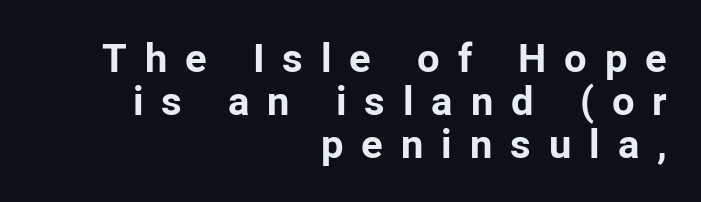
The lines in this sample share a right terminus and differ only in where they begin. Is there any slant? The stems are plumb. How heavy is the stroke? Heavy — this is a bold. Varying glyph widths throughout — classic text-font behaviour.
